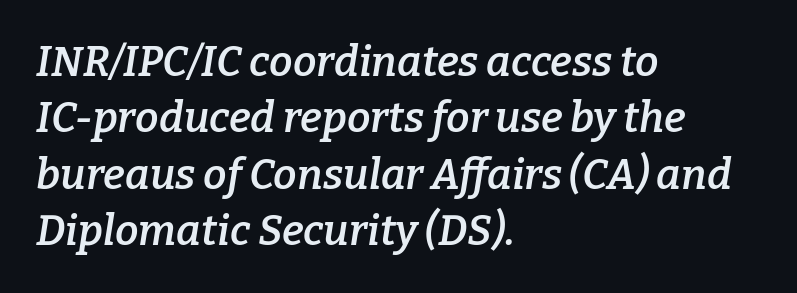
The face used here is proportionally spaced, like ordinary book or web type. Lines of text with bare space underneath. Successive baselines arrive at the customary interval. Leftover space on each line is placed entirely after the last word.
